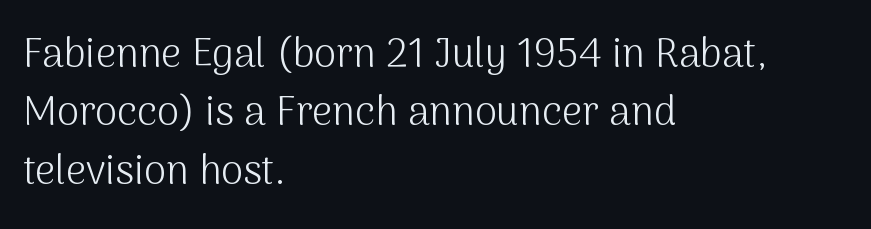
The letters sit at their default tracking, neither squeezed nor spread. Here the designer chose a conventional face with non-uniform glyph widths. Is the block centered? No — it sits flush against the left margin. Stroke mass is kept to a normal reading level or below. Every stem runs plumb, perpendicular to the baseline. In terms of letterform style, serifs are entirely absent.
